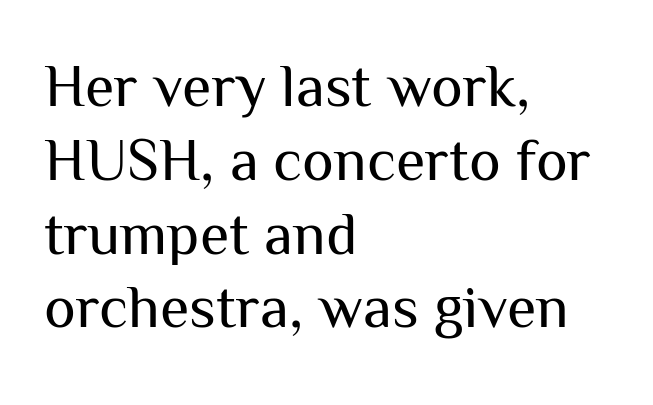
{"serif": "no", "italic": "no", "bold": "no", "weight": "regular", "width": "normal", "stroke_contrast": "medium", "x_height": "medium", "monospaced": "no", "underline": "no", "align": "left", "line_spacing_ratio": 1.23, "letter_spacing": "normal", "letter_spacing_em": 0.0, "glyph_px": 60}
